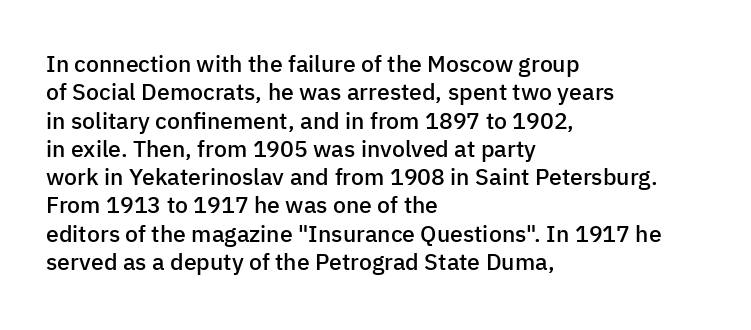
{"italic": "no", "bold": "semi", "underline": "no", "align": "left", "line_spacing_ratio": 1.23, "letter_spacing": "normal", "letter_spacing_em": 0.0, "glyph_px": 23}
